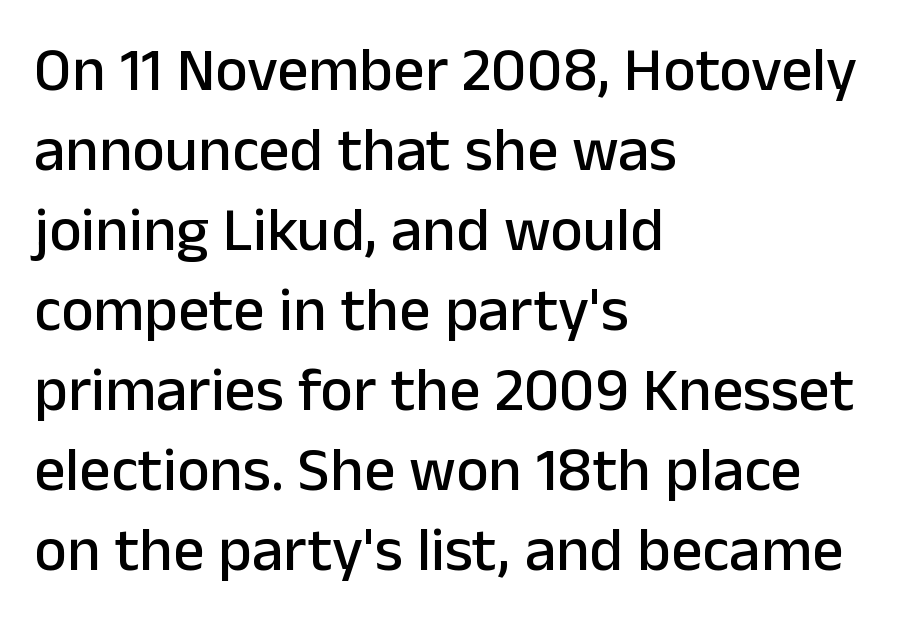
{"serif": "no", "italic": "no", "width": "normal", "stroke_contrast": "low", "x_height": "medium", "monospaced": "no", "underline": "no", "align": "left", "line_spacing": "normal", "line_spacing_ratio": 1.29, "letter_spacing": "normal", "letter_spacing_em": 0.0, "glyph_px": 62}
